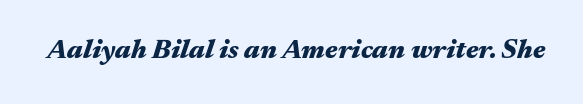
Q: Is the text bold? A: Yes.
Q: Is the text italic (slanted)? A: Yes, it leans right by about 17 degrees.
Q: Is the text underlined? A: No.
Q: Is the spacing between letters normal or unusually wide? A: Normal.
